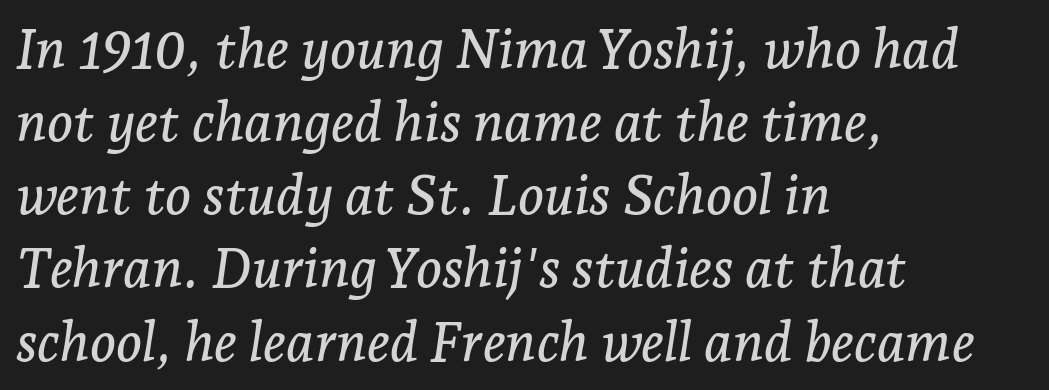
Q: Is the text italic (slanted)? A: Yes, it leans right by about 7 degrees.
Q: Is the typeface a serif or a sans-serif typeface? A: Serif.
Q: Is the text underlined? A: No.
Q: How is the paragraph aligned? A: Left-aligned.
Q: Is the spacing between letters normal or unusually wide? A: Normal.
Q: Is the spacing between lines tight, normal or loose? A: Normal.
Q: Width (condensed, normal, or wide)? A: Normal.
Q: Stroke contrast? A: Low.
Q: x-height? A: Medium.
Q: Monospaced? A: No.
